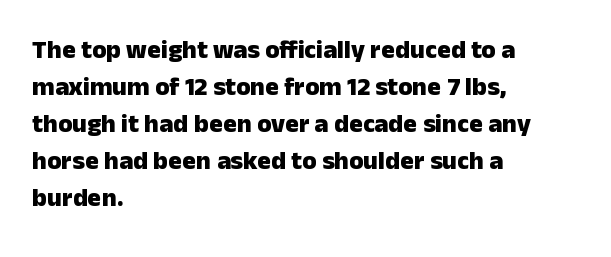
These words are printed bold, with thick strokes throughout. Between one letter and the next there's only the usual sliver of space. The letters stand straight up with perfectly vertical stems. The rendering anchors every line to the left-hand side. The leading is moderate, giving the passage an even texture.
